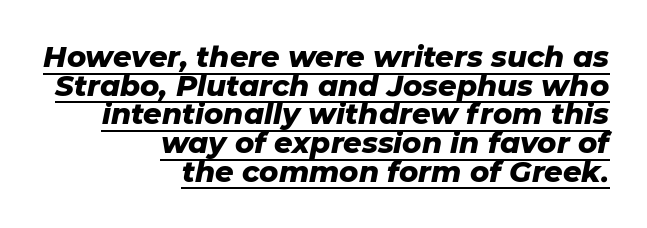
{"italic": "yes", "lean": "right", "slant_degrees": 11, "bold": "yes", "weight": "heavy", "width": "normal", "stroke_contrast": "low", "x_height": "medium", "monospaced": "no", "underline": "yes", "align": "right", "line_spacing": "tight", "line_spacing_ratio": 0.99, "letter_spacing": "normal", "letter_spacing_em": 0.0, "glyph_px": 29}
